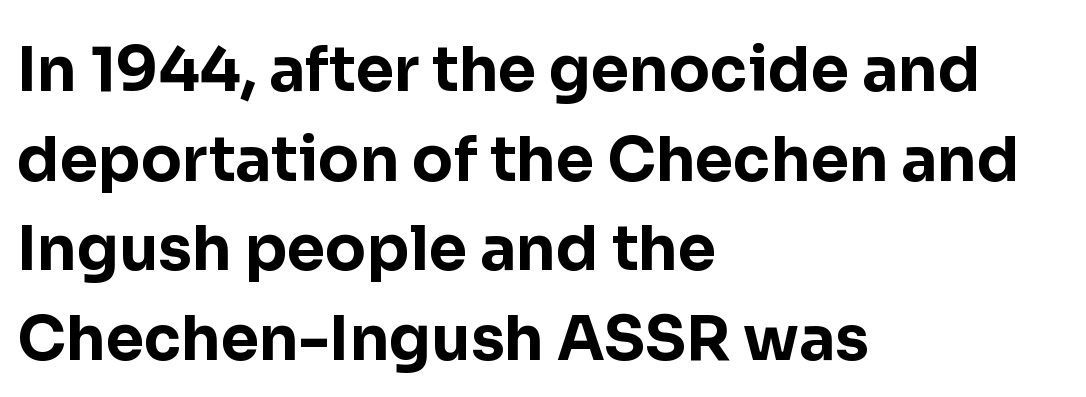
The rendering uses a bold face; every stroke is thick and dark. Spacing verdict: proportional, widths tailored to each character. Evenly set lines give the paragraph a standard silhouette. Tracking value appears to be zero — textbook default spacing.
